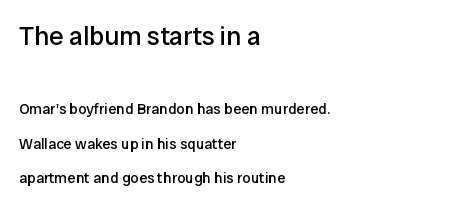
Look at the tracking — it's just the regular setting, nothing added. Large over small — that's the arrangement of the two blocks here. Type without underlining. The axis of the letterforms is exactly vertical. The cut favours lightness, reaching ordinary text weight at its darkest. Rows of type keep a wide berth in the vertical direction.
